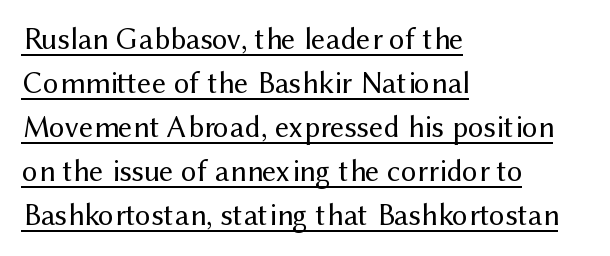
Q: Is the text bold? A: No.
Q: Is the text italic (slanted)? A: No, it is upright.
Q: Is the typeface a serif or a sans-serif typeface? A: Sans-serif.
Q: Is the text underlined? A: Yes.
Q: How is the paragraph aligned? A: Left-aligned.
Q: Is the spacing between letters normal or unusually wide? A: Normal.
Q: Is the spacing between lines tight, normal or loose? A: Normal.
Q: Width (condensed, normal, or wide)? A: Normal.
Q: Stroke contrast? A: Medium.
Q: x-height? A: Medium.
Q: Monospaced? A: No.
